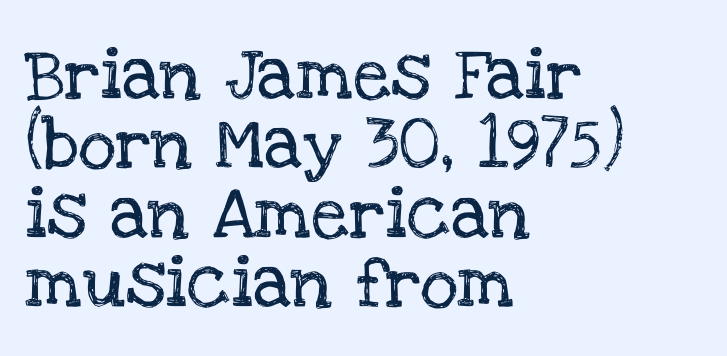
The image shows 53 px serif type, upright; set left-aligned, normal line spacing (1.31x), normal letter spacing, not underlined; low stroke contrast and a large x-height.
